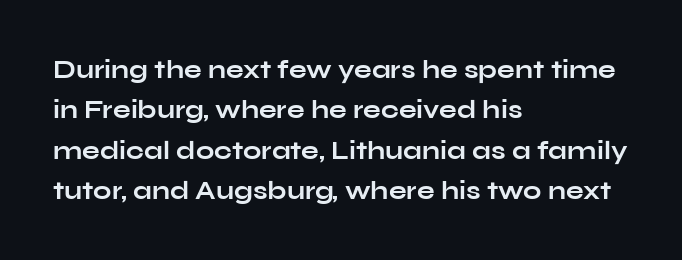
A classic flush-left, rag-right setting is used for this passage. Rows of type keep a routine distance in the vertical direction. Descenders are the only things crossing below the line. The strokes are fattened all the way to bold. Tracking value appears to be zero — textbook default spacing.
